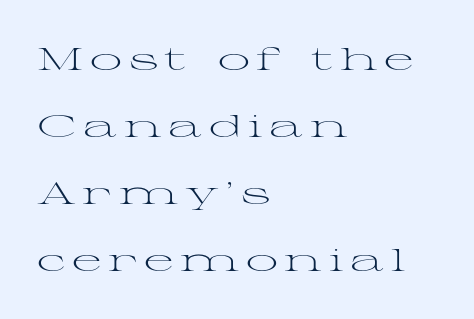
{"serif": "yes", "italic": "no", "bold": "no", "weight": "light", "width": "wide", "stroke_contrast": "medium", "x_height": "medium", "monospaced": "no", "underline": "no", "align": "left", "line_spacing": "loose", "line_spacing_ratio": 2.09, "letter_spacing": "wide", "letter_spacing_em": 0.21, "glyph_px": 32}
